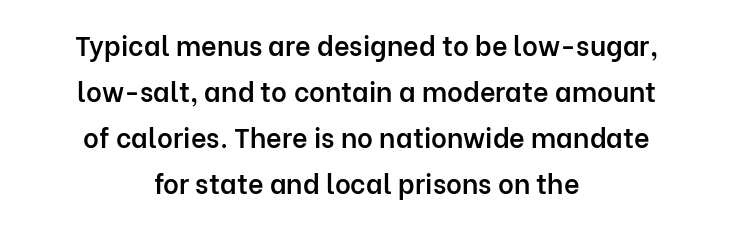
Reading down the block, each line starts at a different indent, mirrored at its end. Moderately thickened strokes mark this as semibold type. Underline: absent. Leading matches the norm, producing a regular column.
